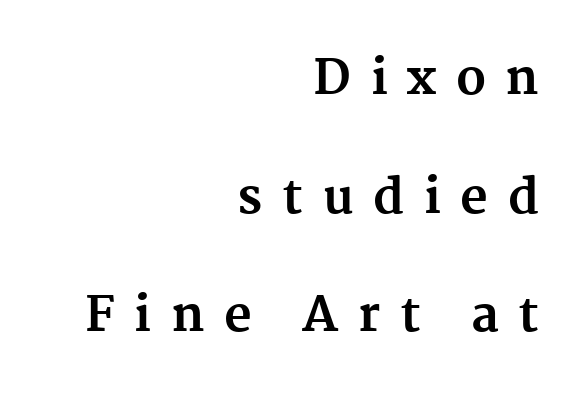
Nobody drew a line under any word here. How would I describe the line gaps? Wide and relaxed. This is serif lettering, the kind often seen in printed books. Students, this is bold: see how much ink each stroke carries. Visually the block forms a straight wall on the right and a jagged coastline on the left.
